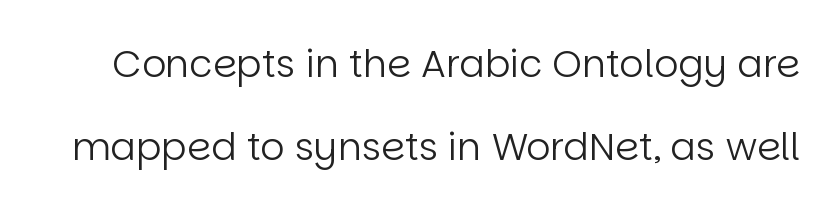
{"serif": "no", "italic": "no", "bold": "no", "weight": "regular", "width": "normal", "stroke_contrast": "low", "x_height": "large", "monospaced": "no", "underline": "no", "line_spacing": "loose", "line_spacing_ratio": 2.19, "letter_spacing": "normal", "letter_spacing_em": 0.0, "glyph_px": 38}
